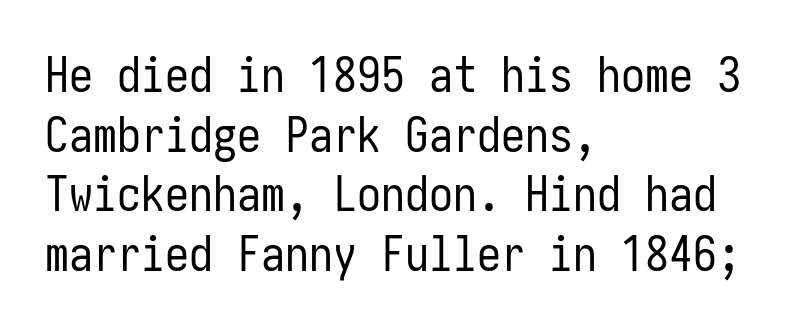
Q: Is the text bold? A: No.
Q: Is the text italic (slanted)? A: No, it is upright.
Q: Is the typeface a serif or a sans-serif typeface? A: Sans-serif.
Q: Is the text underlined? A: No.
Q: How is the paragraph aligned? A: Left-aligned.
Q: Is the spacing between letters normal or unusually wide? A: Normal.
Q: Width (condensed, normal, or wide)? A: Condensed.
Q: Stroke contrast? A: Low.
Q: x-height? A: Medium.
